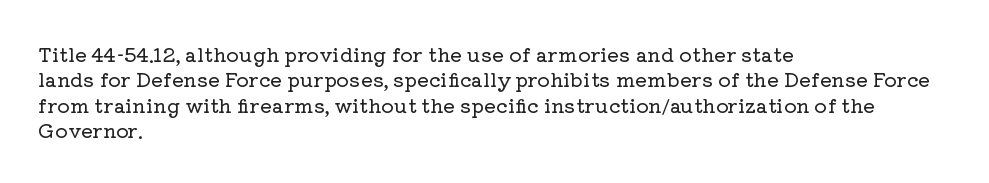
Layout note: lines flush left. The zone under the glyphs is completely vacant. The gaps between neighbouring characters are ordinary and unremarkable. Ascenders rise straight up at ninety degrees. Leading matches the norm, producing a regular column.
